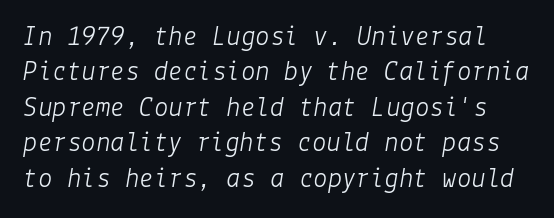
Tracking value appears to be zero — textbook default spacing. The passage shown leans; its letterforms are oblique. Only glyphs here, with clear space below each row. Weight: in the light-to-regular range.
